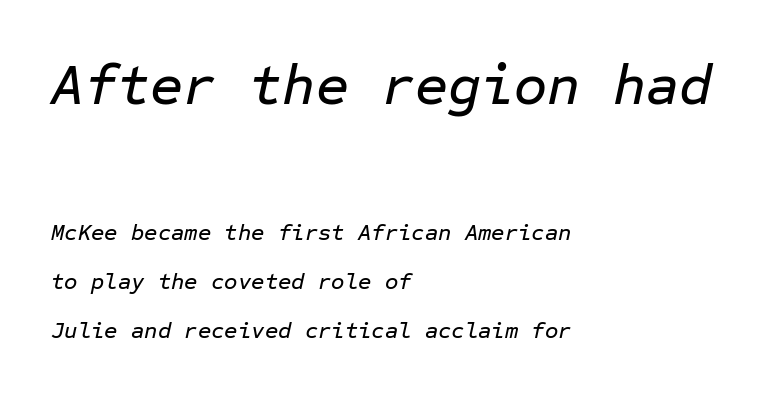
Q: Is the text italic (slanted)? A: Yes, it leans right by about 12 degrees.
Q: Is the text underlined? A: No.
Q: How is the paragraph aligned? A: Left-aligned.
Q: Is the spacing between letters normal or unusually wide? A: Normal.
Q: Is the spacing between lines tight, normal or loose? A: Loose.
Q: Which block of text is set in a larger size, the first (top) or the second (bottom)? A: The first (top) one.
Q: Width (condensed, normal, or wide)? A: Normal.
Q: Stroke contrast? A: Low.
Q: x-height? A: Medium.
Q: Monospaced? A: Yes.
